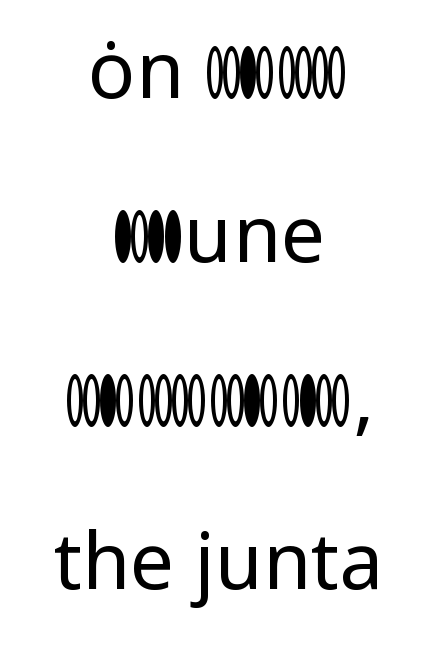
This is roman type, the default non-slanted kind. Line starts and ends both wander, symmetrically. Proportional: the letters do not fall into vertical columns. The passage shown has conventional tracking throughout. Heft: none added — not bold. Regarding leading, the lines here are spaced well apart.
